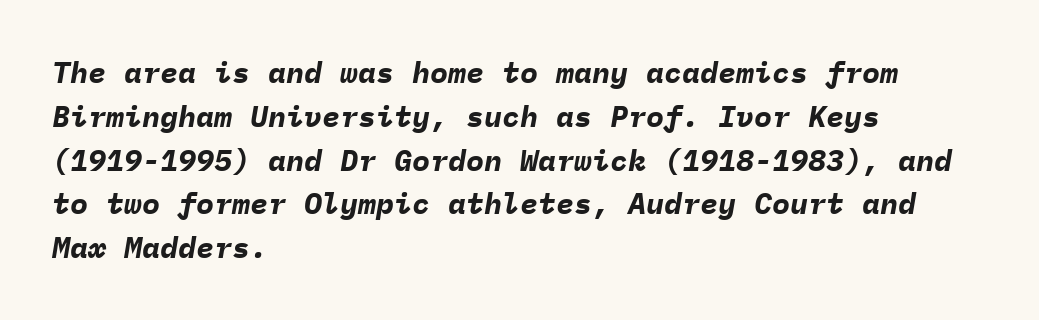
Q: Is the text bold? A: Yes.
Q: Is the text italic (slanted)? A: Yes, it leans right by about 9 degrees.
Q: Is the text underlined? A: No.
Q: How is the paragraph aligned? A: Left-aligned.
Q: Is the spacing between letters normal or unusually wide? A: Normal.
Q: Is the spacing between lines tight, normal or loose? A: Normal.
Q: Width (condensed, normal, or wide)? A: Normal.
Q: Stroke contrast? A: Low.
Q: x-height? A: Medium.
Q: Monospaced? A: Yes.
